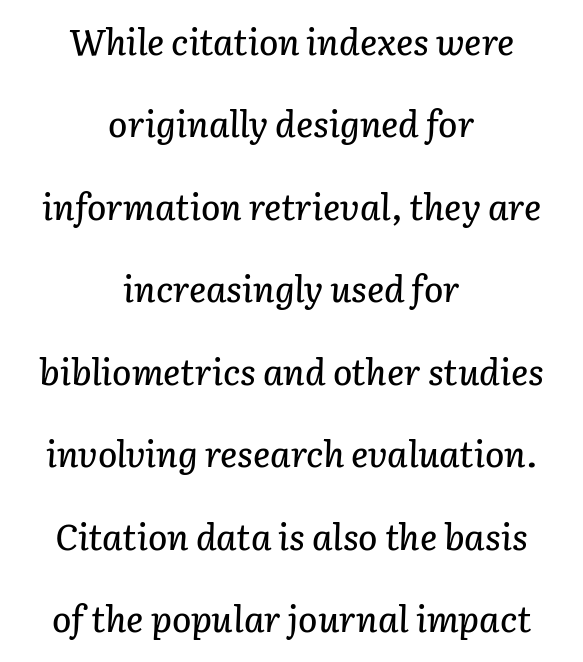
This sample is center-justified, so both line endings float freely. If you measured baseline to baseline, you'd find a long distance. The gaps between neighbouring characters are ordinary and unremarkable. Character widths vary here, with narrow letters taking less room than wide ones. Notice how the stems are inclined rather than vertical — that's the hallmark of italics.
